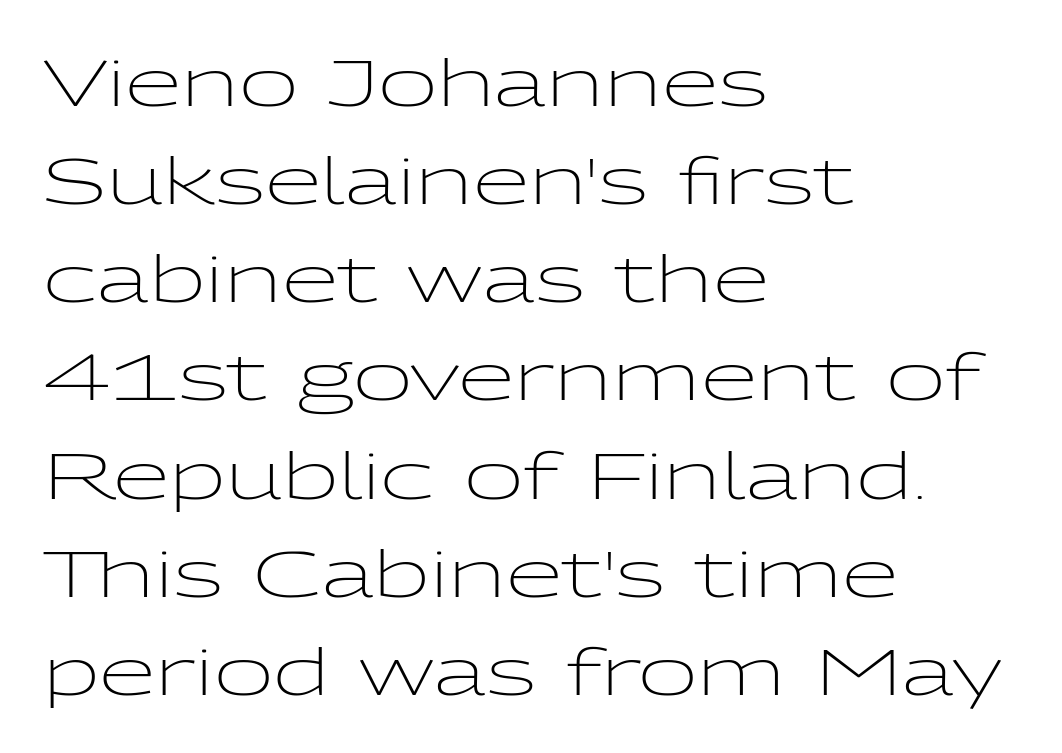
Q: Is the text bold? A: No.
Q: Is the text italic (slanted)? A: No, it is upright.
Q: Is the typeface a serif or a sans-serif typeface? A: Sans-serif.
Q: Is the text underlined? A: No.
Q: How is the paragraph aligned? A: Left-aligned.
Q: Is the spacing between letters normal or unusually wide? A: Normal.
Q: Is the spacing between lines tight, normal or loose? A: Normal.
Q: Width (condensed, normal, or wide)? A: Wide.
Q: Stroke contrast? A: Low.
Q: x-height? A: Medium.
Q: Monospaced? A: No.
